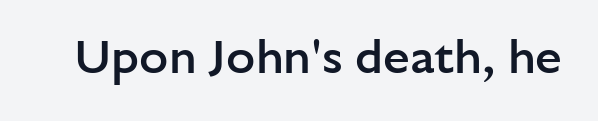
The image shows 48 px semibold sans-serif type, upright; set normal letter spacing, not underlined; low stroke contrast and a medium x-height.
